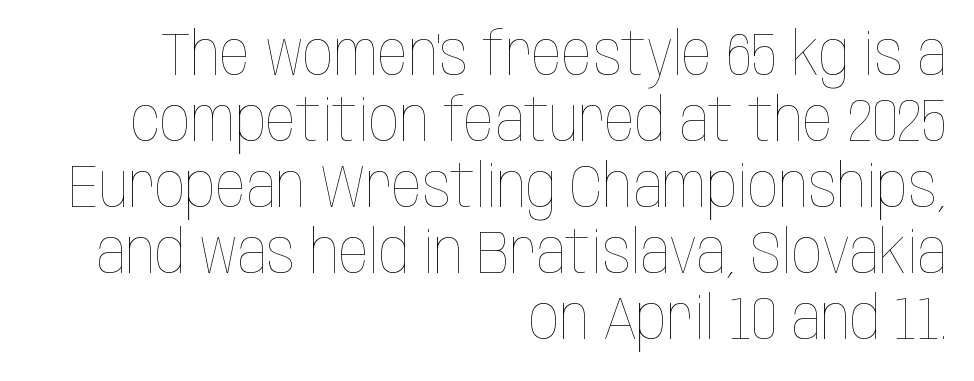
Short and long lines alike share a common ending point at right. Decoration check: the copy has no underline. Look at the tracking — it's just the regular setting, nothing added. No heavy texture on the line: the type isn't bold. Quick note: not italic, upright. The block of text is dense from top to bottom, with scant space between rows.
